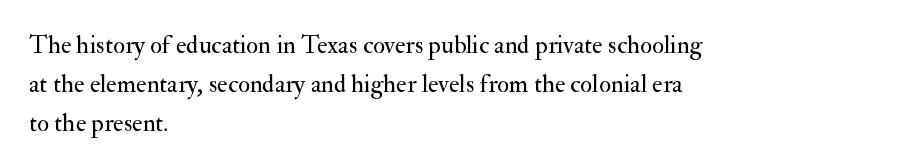
Q: Is the text bold? A: No.
Q: Is the text italic (slanted)? A: No, it is upright.
Q: Is the text underlined? A: No.
Q: How is the paragraph aligned? A: Left-aligned.
Q: Is the spacing between letters normal or unusually wide? A: Normal.
Q: Is the spacing between lines tight, normal or loose? A: Normal.
